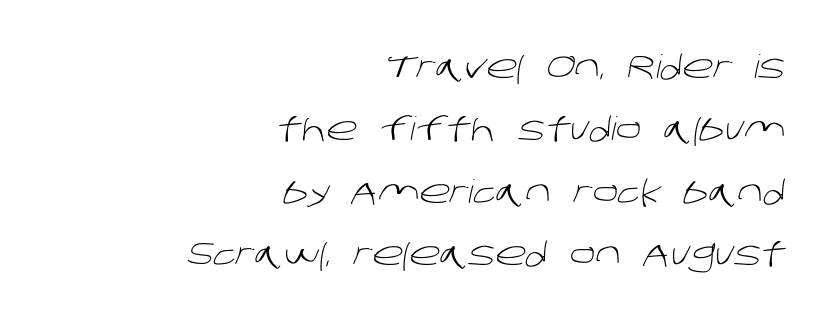
The image shows 32 px light sans-serif type; set right-aligned, loose line spacing (1.95x), normal letter spacing, not underlined; low stroke contrast and a large x-height.
